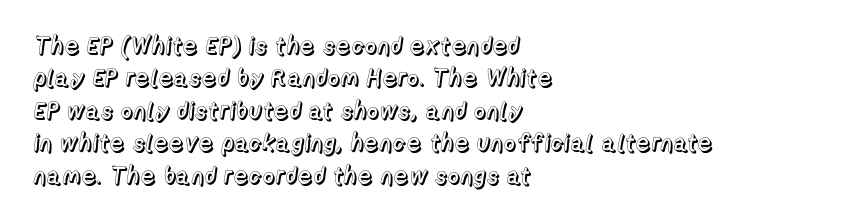
{"underline": "no", "align": "left", "line_spacing": "normal", "line_spacing_ratio": 1.35, "letter_spacing": "normal", "letter_spacing_em": 0.0, "glyph_px": 24}
